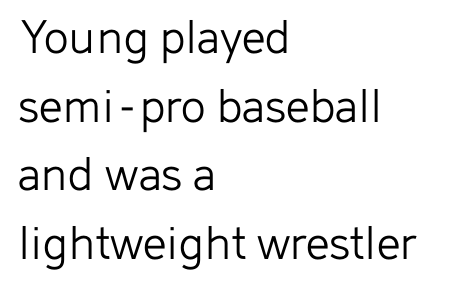
The image shows 52 px light sans-serif type, upright; set left-aligned, normal line spacing (1.32x), normal letter spacing, not underlined; low stroke contrast and a medium x-height.
